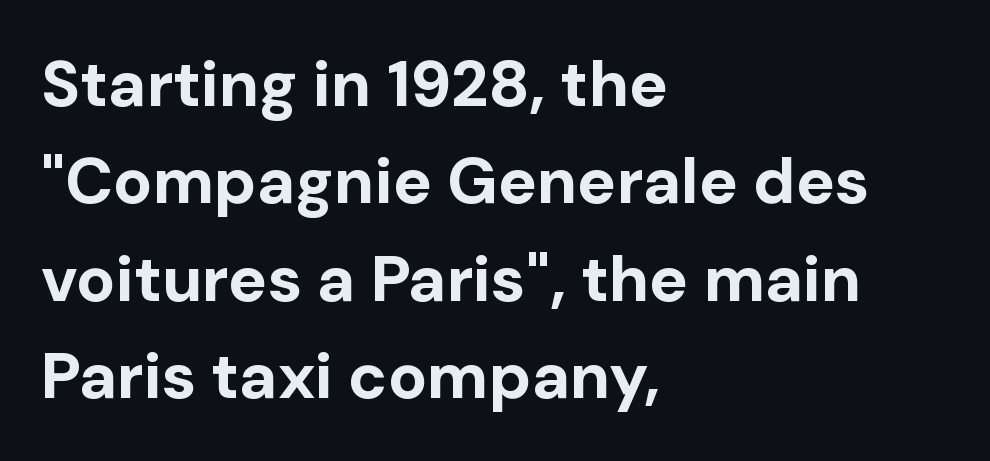
The image shows 65 px bold sans-serif type, upright; set left-aligned, normal line spacing (1.5x), normal letter spacing, not underlined; low stroke contrast and a medium x-height.
